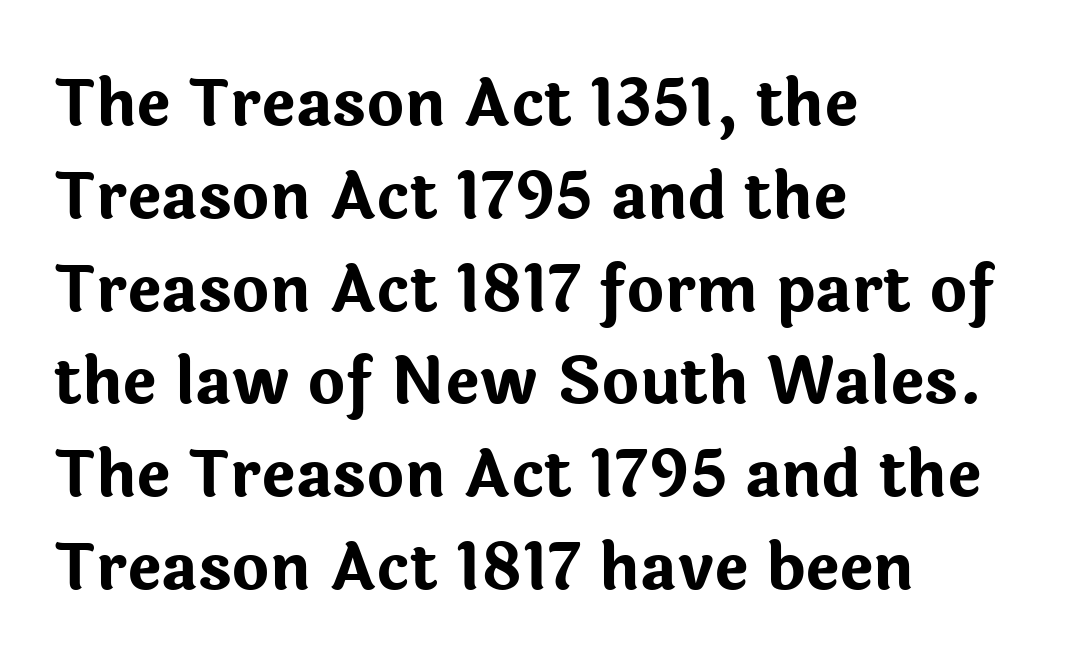
Characters follow at the spacing the type designer built in. When letters stand straight like this, we call the style roman or upright. In terms of weight, the rendering is a true, heavy bold. Serif or sans? Sans — the stroke terminals are bare. Underlining? Definitely not there. Horizontal alignment here is leftward, the default for most running prose.
